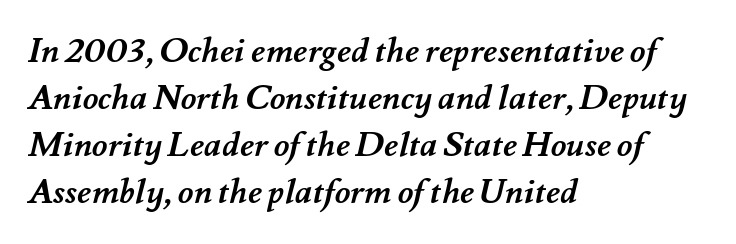
Short and long lines alike share a common starting point at left. Quick note: underline off. Weight check: bold — yes, fully. Each letter keeps its own natural width here, so spacing adapts to shape.
